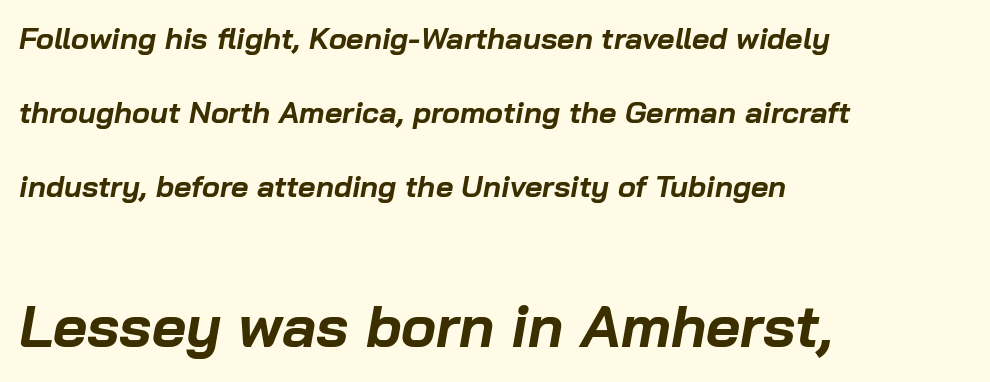
{"italic": "yes", "lean": "right", "slant_degrees": 10, "bold": "yes", "weight": "bold", "width": "normal", "stroke_contrast": "low", "x_height": "medium", "monospaced": "no", "underline": "no", "align": "left", "line_spacing": "loose", "line_spacing_ratio": 2.47, "letter_spacing": "normal", "letter_spacing_em": 0.0, "larger_block": "second", "size_ratio": 1.97, "glyph_px": 59}
